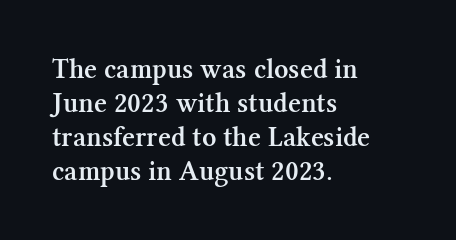
The image shows 28 px semibold serif type, upright; set left-aligned, line spacing 1.22x, normal letter spacing, not underlined; medium stroke contrast and a medium x-height.
